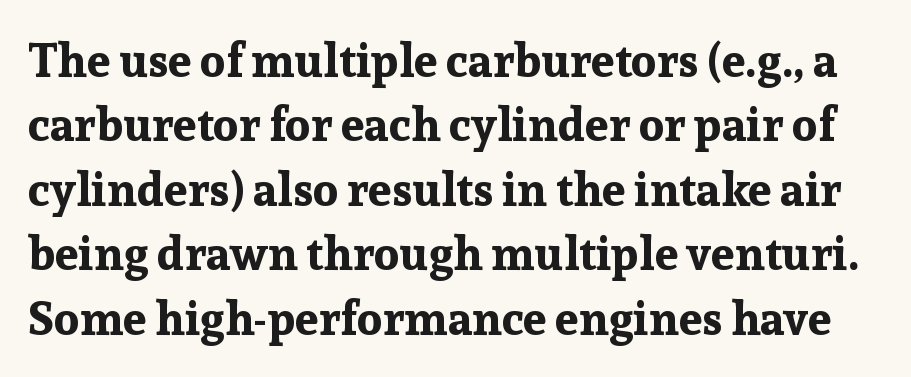
{"serif": "yes", "italic": "no", "bold": "yes", "weight": "bold", "width": "normal", "stroke_contrast": "low", "x_height": "medium", "monospaced": "no", "underline": "no", "line_spacing": "normal", "line_spacing_ratio": 1.37, "letter_spacing": "normal", "letter_spacing_em": 0.0, "glyph_px": 47}
